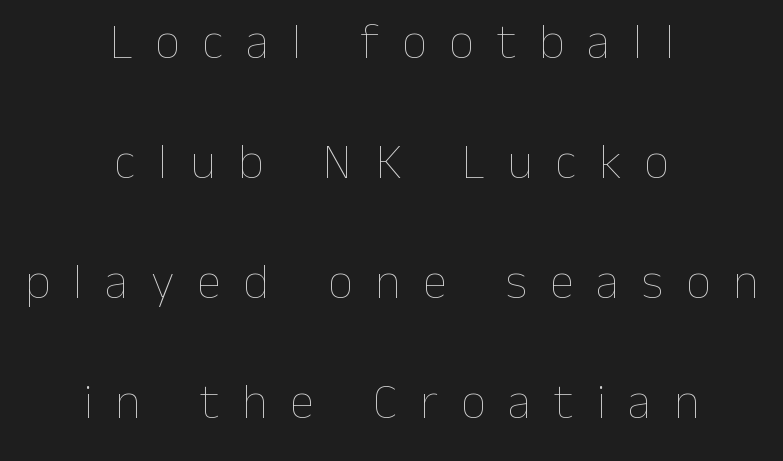
The image shows 50 px thin type, upright; set centered, loose line spacing (2.4x), unusually wide letter spacing (+0.45 em), not underlined; low stroke contrast and a medium x-height.
